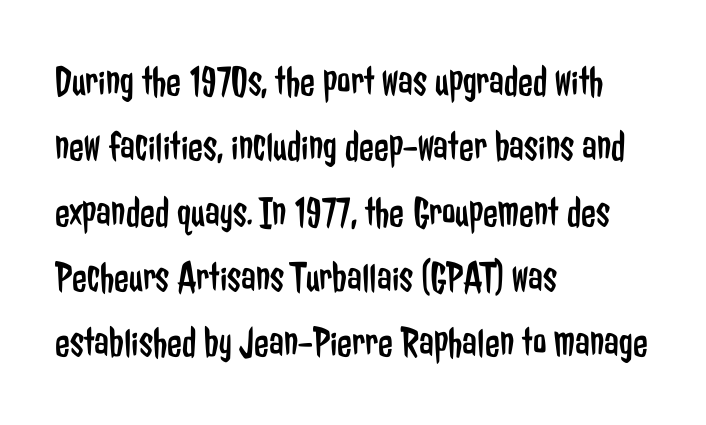
Q: Is the text bold? A: No.
Q: Is the text italic (slanted)? A: No, it is upright.
Q: Is the typeface a serif or a sans-serif typeface? A: Sans-serif.
Q: Is the text underlined? A: No.
Q: How is the paragraph aligned? A: Left-aligned.
Q: Is the spacing between letters normal or unusually wide? A: Normal.
Q: Is the spacing between lines tight, normal or loose? A: Normal.
Q: Width (condensed, normal, or wide)? A: Condensed.
Q: Stroke contrast? A: Low.
Q: x-height? A: Medium.
Q: Monospaced? A: No.
